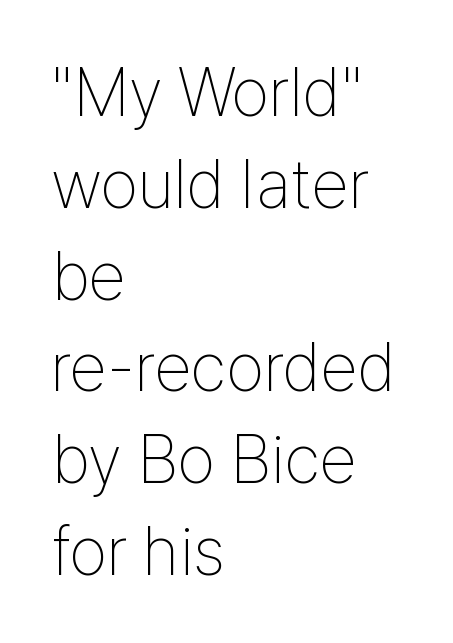
The image shows 68 px thin, condensed sans-serif type, upright; set left-aligned, normal line spacing (1.35x), normal letter spacing, not underlined; low stroke contrast and a medium x-height.
